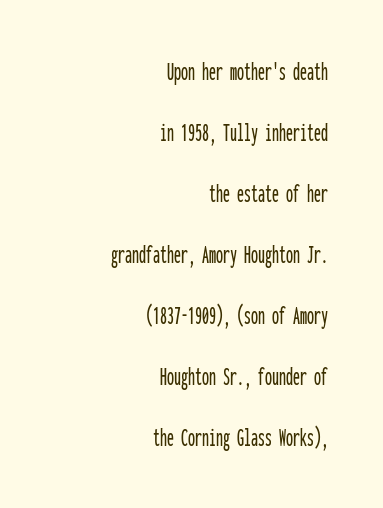
Q: Is the text italic (slanted)? A: No, it is upright.
Q: Is the typeface a serif or a sans-serif typeface? A: Sans-serif.
Q: Is the text underlined? A: No.
Q: How is the paragraph aligned? A: Right-aligned.
Q: Is the spacing between letters normal or unusually wide? A: Normal.
Q: Is the spacing between lines tight, normal or loose? A: Loose.
Q: Width (condensed, normal, or wide)? A: Condensed.
Q: Stroke contrast? A: Low.
Q: x-height? A: Medium.
Q: Monospaced? A: Yes.
